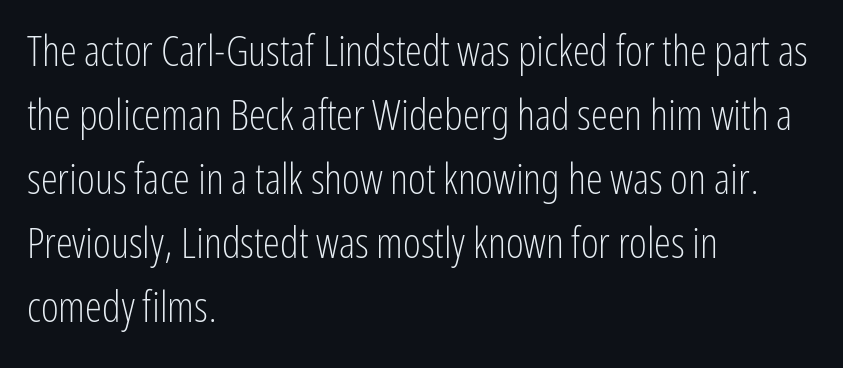
{"serif": "no", "italic": "no", "bold": "no", "weight": "light", "width": "condensed", "stroke_contrast": "low", "x_height": "medium", "monospaced": "no", "underline": "no", "align": "left", "line_spacing": "normal", "line_spacing_ratio": 1.49, "letter_spacing": "normal", "letter_spacing_em": 0.0, "glyph_px": 43}
